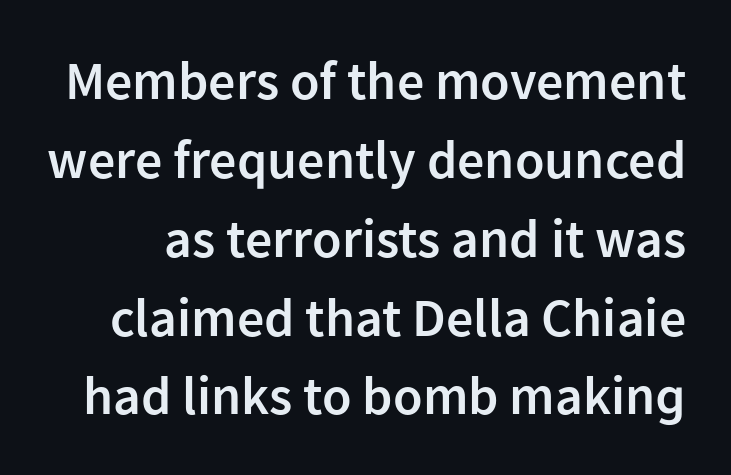
Here the designer chose a conventional face with non-uniform glyph widths. Regarding leading, the lines here are spaced in the standard way. When letters stand straight like this, we call the style roman or upright. You can tell from the bare stems that sans-serif type was used.
